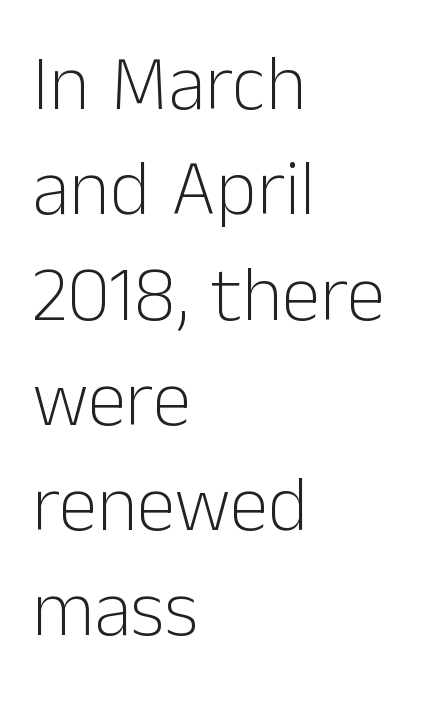
{"serif": "no", "italic": "no", "bold": "no", "weight": "light", "width": "normal", "stroke_contrast": "low", "x_height": "medium", "monospaced": "no", "underline": "no", "align": "left", "line_spacing": "normal", "line_spacing_ratio": 1.35, "letter_spacing": "normal", "letter_spacing_em": 0.0, "glyph_px": 78}
